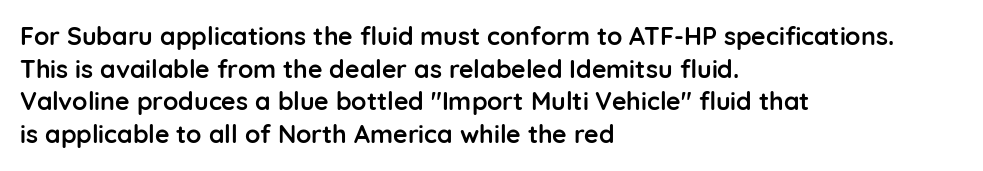
The image shows 25 px bold type, upright; set left-aligned, normal line spacing (1.31x), normal letter spacing, not underlined.
